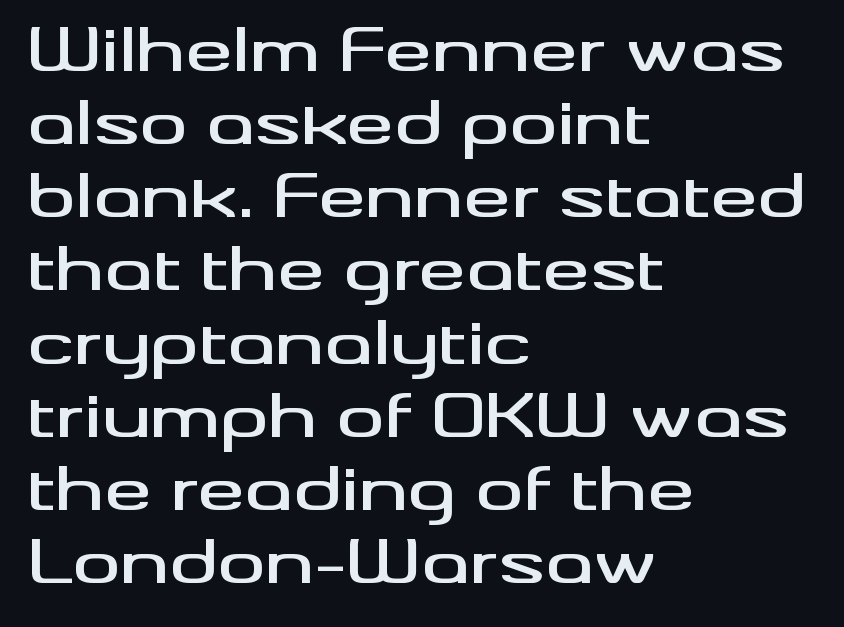
The image shows 59 px wide sans-serif type, upright; set left-aligned, line spacing 1.24x, normal letter spacing, not underlined; medium stroke contrast and a small x-height.
